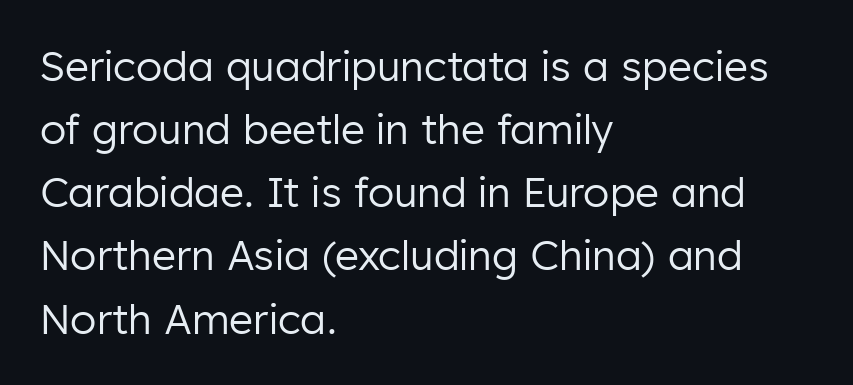
The line-height multiplier appears to be the usual default. Glance below the letters and you will spot only blank space. Alignment: flush left. No chunkiness to these letters — they're not bold. Nobody touched the tracking dial on this one. Serifs: no, the terminals of the letterforms are clean.
